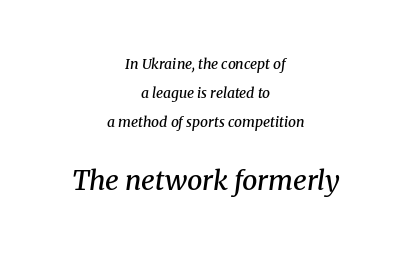
{"italic": "yes", "lean": "right", "slant_degrees": 8, "bold": "semi", "underline": "no", "align": "center", "line_spacing": "loose", "line_spacing_ratio": 2.06, "letter_spacing": "normal", "letter_spacing_em": 0.0, "larger_block": "second", "size_ratio": 1.93, "glyph_px": 27}
